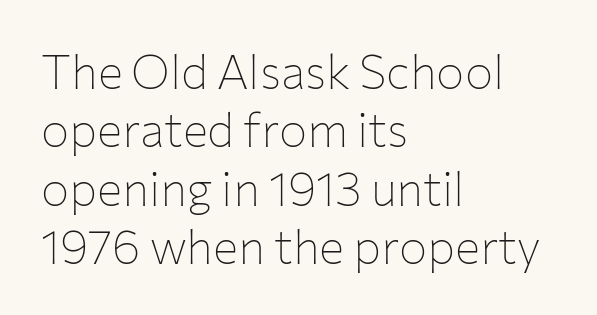
The rag falls on the right side of this text block. No italicization has been applied; the sample stays upright. Check the space under the baseline: it is left empty. The typeface has the unassuming heft of standard copy or less. Short note: letters normally spaced.
